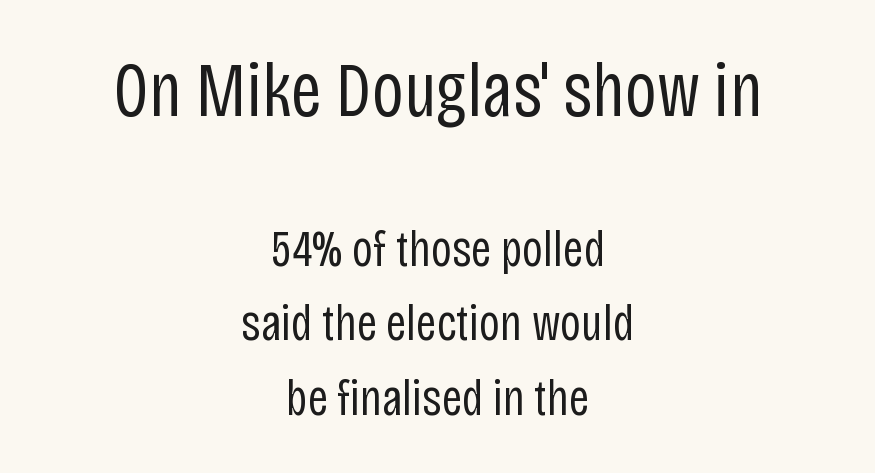
{"serif": "no", "italic": "no", "bold": "no", "weight": "regular", "width": "condensed", "stroke_contrast": "low", "x_height": "large", "monospaced": "no", "underline": "no", "align": "center", "line_spacing": "normal", "line_spacing_ratio": 1.46, "letter_spacing": "normal", "letter_spacing_em": 0.0, "larger_block": "first", "size_ratio": 1.51, "glyph_px": 77}
